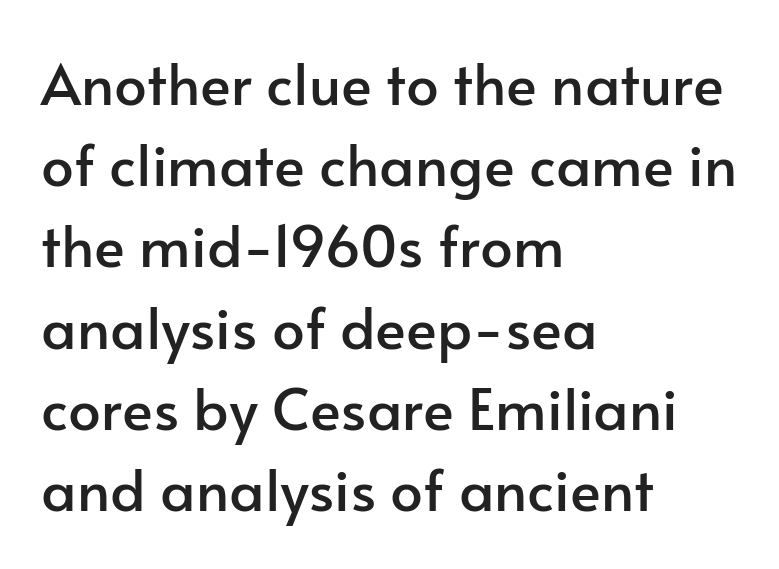
Is there much room between lines? A standard amount, neither cramped nor airy. No word sits above an underline. Do the letters lean? They stand straight. The letters carry no serifs — their stems end cleanly without finishing strokes. What stands out about the letter spacing? Nothing — it is the standard amount.
